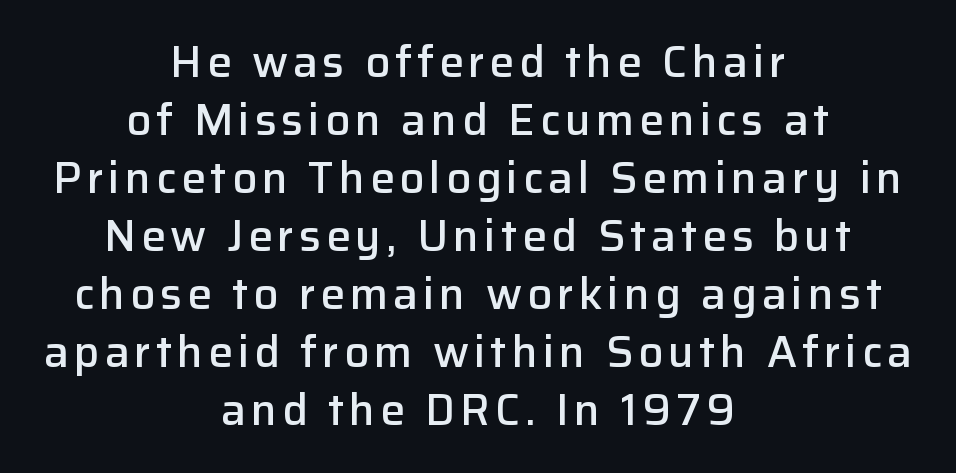
The image shows 44 px semibold sans-serif type, upright; set centered, normal line spacing (1.32x), not underlined; low stroke contrast and a medium x-height.
